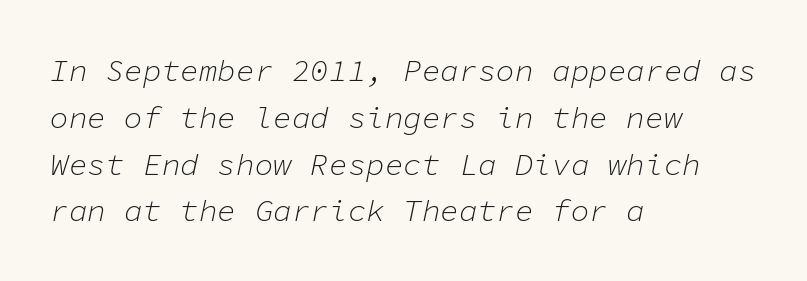
The image shows 31 px light type, italic (leaning right), monospaced; set left-aligned, normal line spacing (1.51x), normal letter spacing, not underlined; low stroke contrast and a medium x-height.
